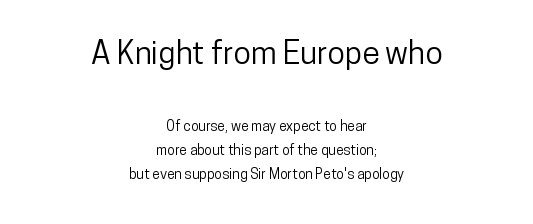
Q: Is the text italic (slanted)? A: No, it is upright.
Q: Is the typeface a serif or a sans-serif typeface? A: Sans-serif.
Q: Is the text underlined? A: No.
Q: How is the paragraph aligned? A: Centered.
Q: Is the spacing between letters normal or unusually wide? A: Normal.
Q: Which block of text is set in a larger size, the first (top) or the second (bottom)? A: The first (top) one.
Q: Width (condensed, normal, or wide)? A: Condensed.
Q: Stroke contrast? A: Low.
Q: x-height? A: Medium.
Q: Monospaced? A: No.
